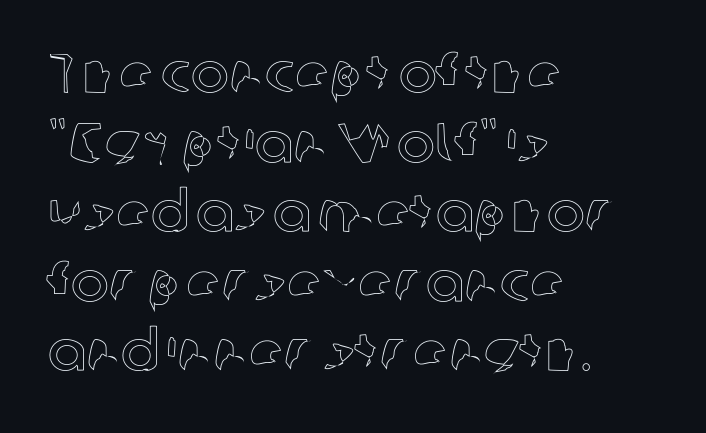
{"italic": "no", "width": "normal", "x_height": "medium", "monospaced": "no", "underline": "no", "align": "left", "line_spacing_ratio": 1.22, "letter_spacing": "normal", "letter_spacing_em": 0.0, "glyph_px": 57}
